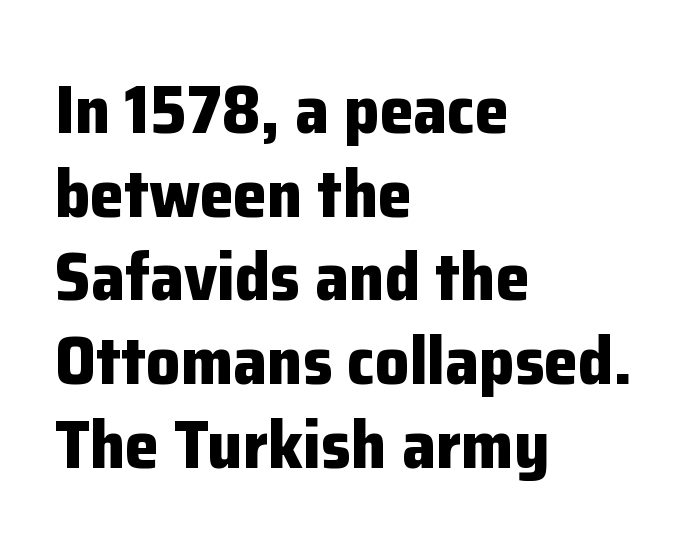
The image shows 68 px bold sans-serif type, upright; set left-aligned, line spacing 1.23x, normal letter spacing, not underlined; low stroke contrast and a medium x-height.
